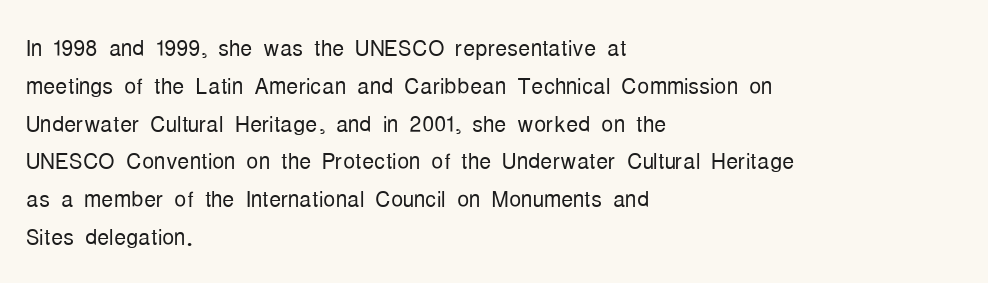
{"serif": "no", "italic": "no", "bold": "no", "weight": "light", "width": "condensed", "stroke_contrast": "low", "x_height": "medium", "monospaced": "no", "underline": "no", "align": "left", "line_spacing": "normal", "line_spacing_ratio": 1.26, "letter_spacing": "normal", "letter_spacing_em": 0.0, "glyph_px": 30}
